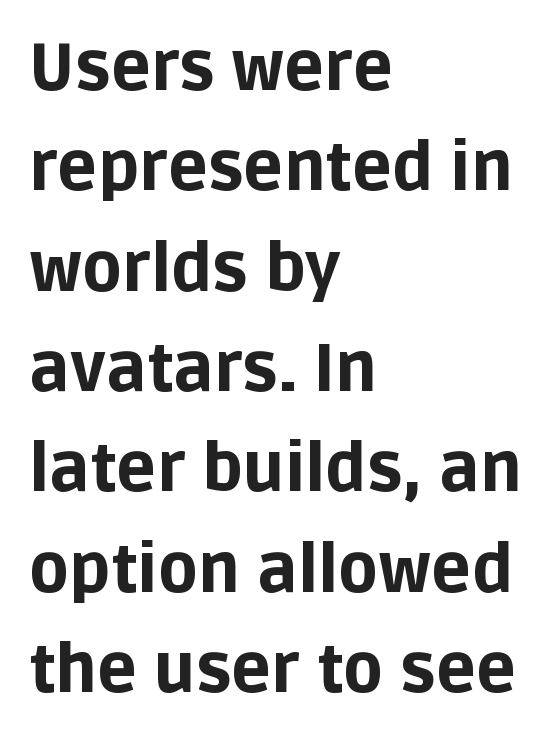
Q: Is the text bold? A: Yes.
Q: Is the text italic (slanted)? A: No, it is upright.
Q: Is the typeface a serif or a sans-serif typeface? A: Sans-serif.
Q: Is the text underlined? A: No.
Q: How is the paragraph aligned? A: Left-aligned.
Q: Is the spacing between letters normal or unusually wide? A: Normal.
Q: Is the spacing between lines tight, normal or loose? A: Normal.
Q: Width (condensed, normal, or wide)? A: Normal.
Q: Stroke contrast? A: Low.
Q: x-height? A: Large.
Q: Monospaced? A: No.
